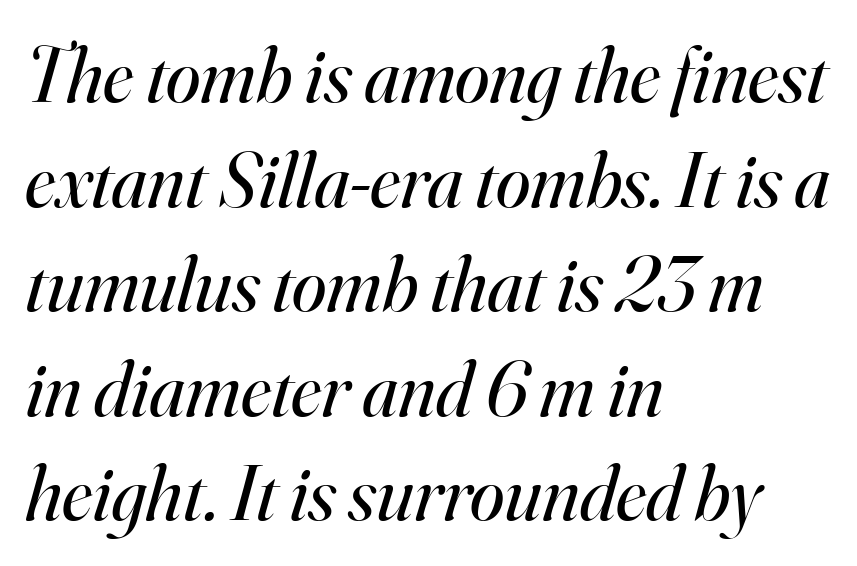
{"serif": "yes", "italic": "yes", "lean": "right", "slant_degrees": 16, "bold": "no", "weight": "regular", "width": "normal", "stroke_contrast": "high", "x_height": "small", "monospaced": "no", "underline": "no", "align": "left", "line_spacing": "normal", "line_spacing_ratio": 1.34, "letter_spacing": "normal", "letter_spacing_em": 0.0, "glyph_px": 78}
